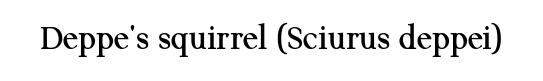
Q: Is the text italic (slanted)? A: No, it is upright.
Q: Is the typeface a serif or a sans-serif typeface? A: Serif.
Q: Is the text underlined? A: No.
Q: Is the spacing between letters normal or unusually wide? A: Normal.
Q: Width (condensed, normal, or wide)? A: Normal.
Q: Stroke contrast? A: Medium.
Q: x-height? A: Medium.
Q: Monospaced? A: No.
